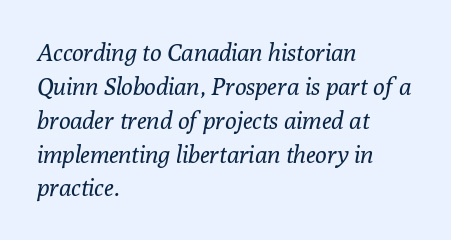
No heavy texture on the line: the type isn't bold. In terms of letterspacing, this is plain default setting. Horizontal bands of white between lines are of average thickness. The ragged edge is on the right, which tells us the setting is flush left. Check the space under the baseline: it is left empty. Slanted lettering throughout.
